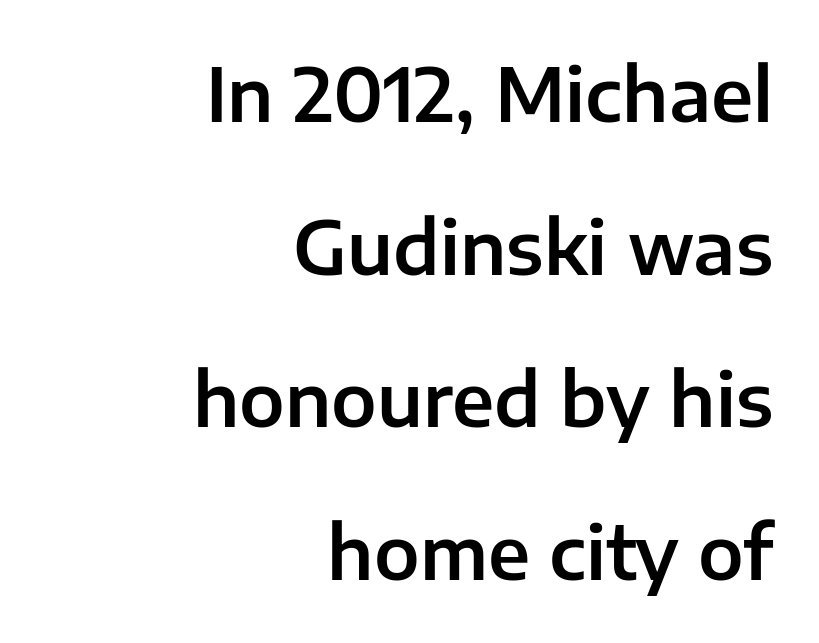
The image shows 73 px sans-serif type, upright; set right-aligned, loose line spacing (2.09x), normal letter spacing, not underlined; low stroke contrast and a medium x-height.
